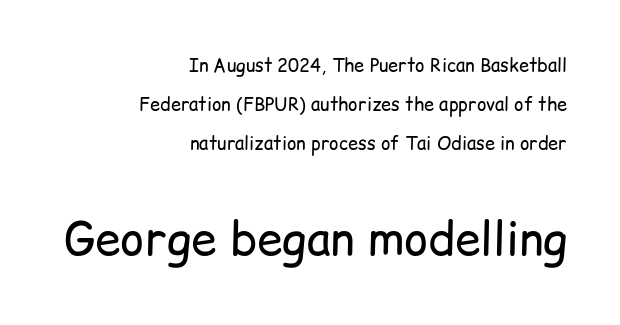
The image shows 46 px regular-weight sans-serif type, upright; set right-aligned, loose line spacing (2.16x), normal letter spacing, not underlined; the second (bottom) block is 2.56x larger; low stroke contrast and a medium x-height.
